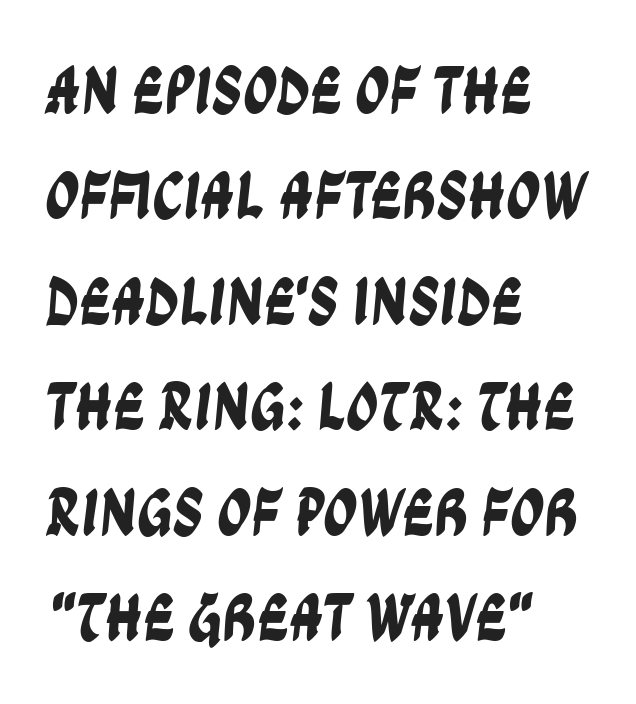
Q: Is the typeface a serif or a sans-serif typeface? A: Sans-serif.
Q: Is the text underlined? A: No.
Q: How is the paragraph aligned? A: Left-aligned.
Q: Is the spacing between letters normal or unusually wide? A: Normal.
Q: Is the spacing between lines tight, normal or loose? A: Normal.
Q: Width (condensed, normal, or wide)? A: Condensed.
Q: Stroke contrast? A: Low.
Q: x-height? A: Large.
Q: Monospaced? A: No.
